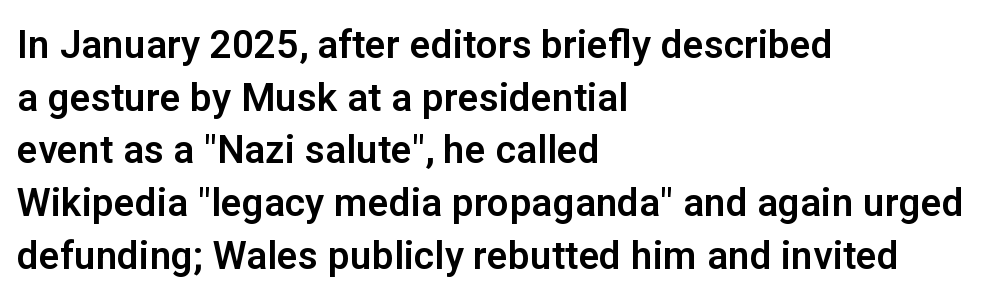
{"serif": "no", "italic": "no", "width": "normal", "stroke_contrast": "low", "x_height": "medium", "monospaced": "no", "underline": "no", "align": "left", "line_spacing": "normal", "line_spacing_ratio": 1.35, "letter_spacing": "normal", "letter_spacing_em": 0.0, "glyph_px": 39}
